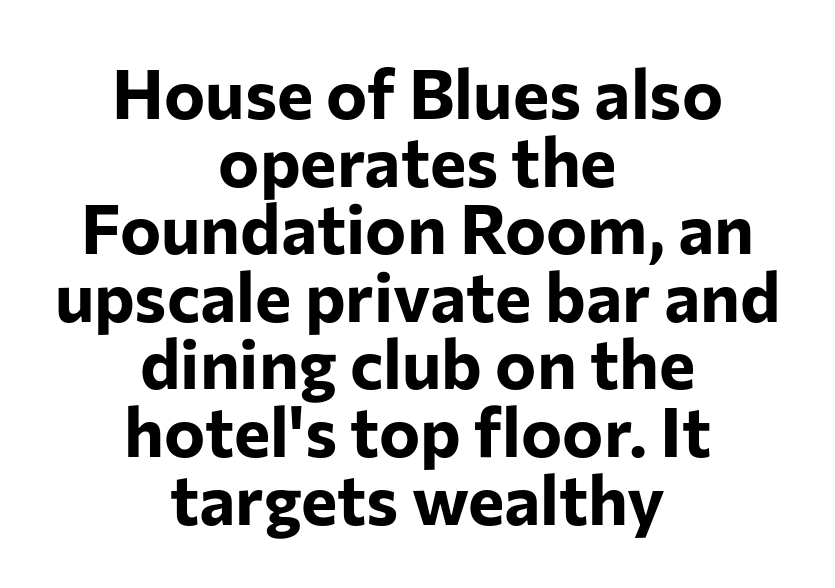
The image shows 69 px bold sans-serif type, upright; set centered, tight line spacing (0.98x), normal letter spacing, not underlined; low stroke contrast and a medium x-height.
